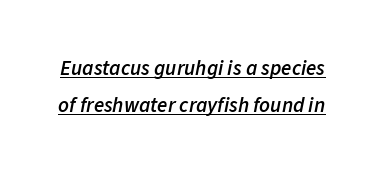
{"italic": "yes", "lean": "right", "slant_degrees": 11, "bold": "semi", "underline": "yes", "line_spacing_ratio": 1.76, "letter_spacing": "normal", "letter_spacing_em": 0.0, "glyph_px": 21}
